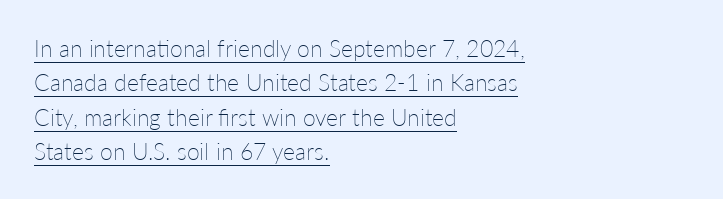
Q: Is the text bold? A: No.
Q: Is the text italic (slanted)? A: No, it is upright.
Q: Is the text underlined? A: Yes.
Q: How is the paragraph aligned? A: Left-aligned.
Q: Is the spacing between letters normal or unusually wide? A: Normal.
Q: Is the spacing between lines tight, normal or loose? A: Normal.
